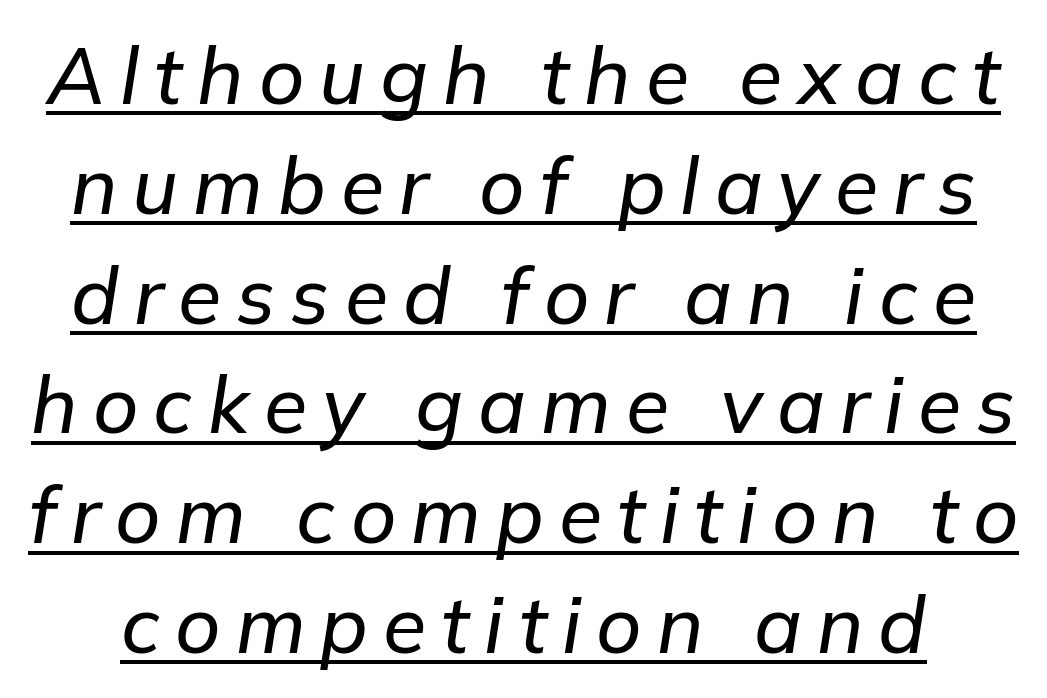
The image shows 79 px text type, italic (leaning right); set normal line spacing (1.39x), underlined; low stroke contrast and a medium x-height.
